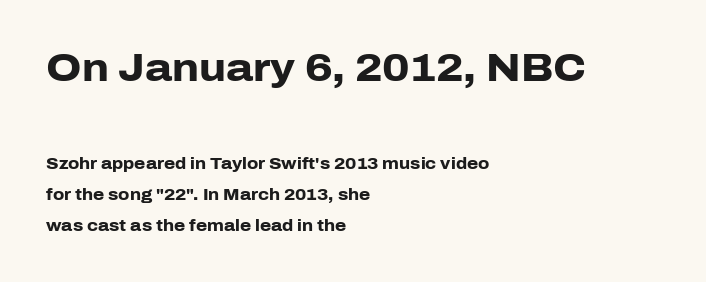
{"serif": "no", "italic": "no", "bold": "yes", "weight": "heavy", "width": "normal", "stroke_contrast": "low", "x_height": "medium", "monospaced": "no", "underline": "no", "align": "left", "line_spacing": "loose", "line_spacing_ratio": 1.96, "letter_spacing": "normal", "letter_spacing_em": 0.0, "larger_block": "first", "size_ratio": 2.44, "glyph_px": 39}
